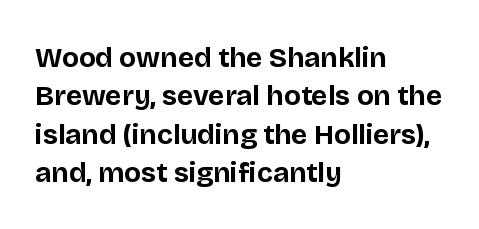
{"serif": "no", "italic": "no", "bold": "yes", "weight": "bold", "width": "normal", "stroke_contrast": "low", "x_height": "large", "monospaced": "no", "underline": "no", "align": "left", "line_spacing": "normal", "line_spacing_ratio": 1.37, "letter_spacing": "normal", "letter_spacing_em": 0.0, "glyph_px": 28}
